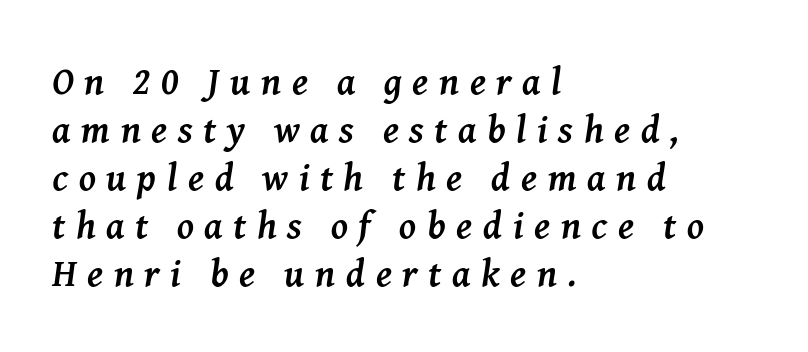
Caption: multi-line text, flush left, ragged right. In terms of letterform style, serifs are clearly present. The horizontal fit of the characters is loose and conspicuously gappy. Looking at the ascenders, they clearly lean.
